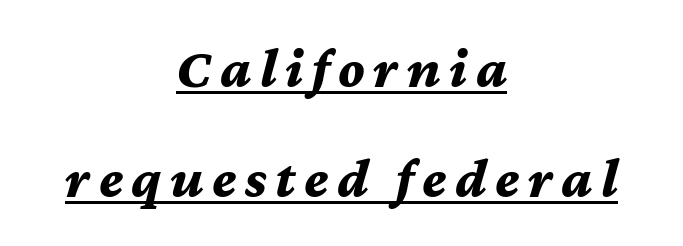
{"italic": "yes", "lean": "right", "slant_degrees": 12, "bold": "yes", "weight": "bold", "width": "normal", "stroke_contrast": "medium", "x_height": "medium", "monospaced": "no", "underline": "yes", "align": "center", "line_spacing": "loose", "line_spacing_ratio": 1.93, "glyph_px": 57}
